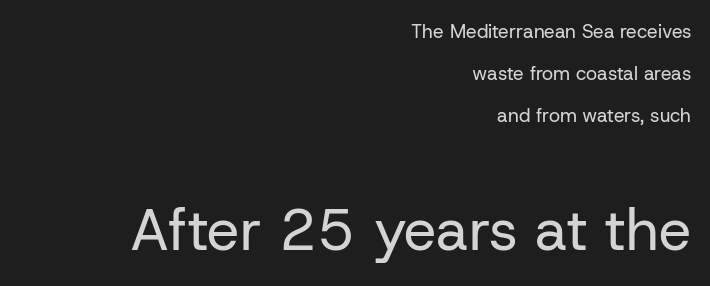
Quick note: not italic, upright. The weight tops out at a normal text grade. Descender tails drop into unmarked territory. The designer gave the closing block more size than the opening block. The face used here is rendered with its standard letterfit. Widely set lines give the paragraph a tall, airy silhouette.
